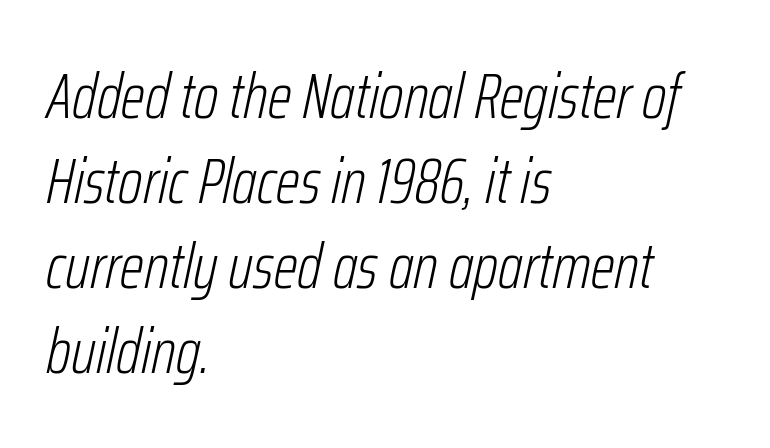
Q: Is the text bold? A: No.
Q: Is the text italic (slanted)? A: Yes, it leans right by about 12 degrees.
Q: Is the text underlined? A: No.
Q: How is the paragraph aligned? A: Left-aligned.
Q: Is the spacing between letters normal or unusually wide? A: Normal.
Q: Is the spacing between lines tight, normal or loose? A: Normal.
Q: Width (condensed, normal, or wide)? A: Condensed.
Q: Stroke contrast? A: Low.
Q: x-height? A: Medium.
Q: Monospaced? A: No.
